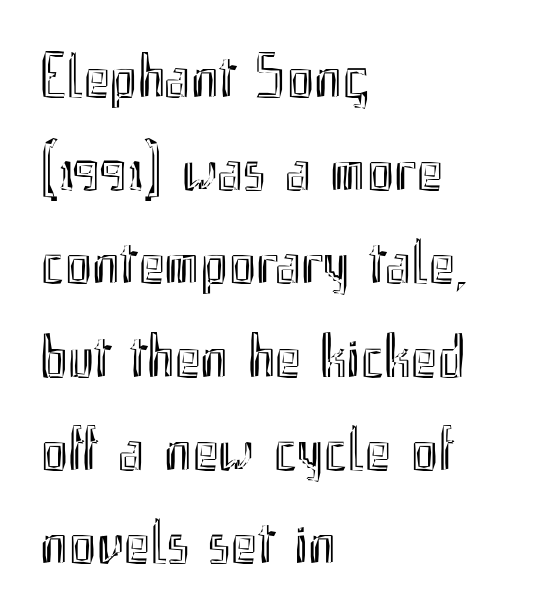
The image shows 63 px condensed type, upright; set left-aligned, normal line spacing (1.48x), normal letter spacing, not underlined; a small x-height.
